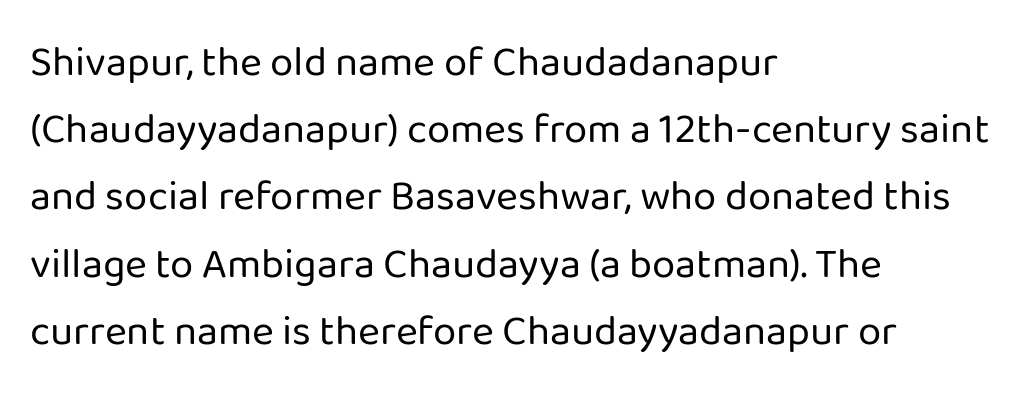
The letters carry no serifs — their stems end cleanly without finishing strokes. How would I describe the line gaps? Plain and ordinary. Quick note: not italic, upright. One-word summary of the alignment: left. On a weight scale, this lands at 450 or below.
